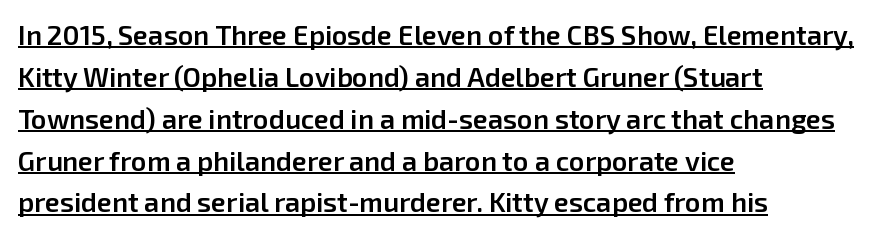
Q: Is the text bold? A: Semi-bold.
Q: Is the text italic (slanted)? A: No, it is upright.
Q: Is the text underlined? A: Yes.
Q: How is the paragraph aligned? A: Left-aligned.
Q: Is the spacing between letters normal or unusually wide? A: Normal.
Q: Is the spacing between lines tight, normal or loose? A: Normal.
